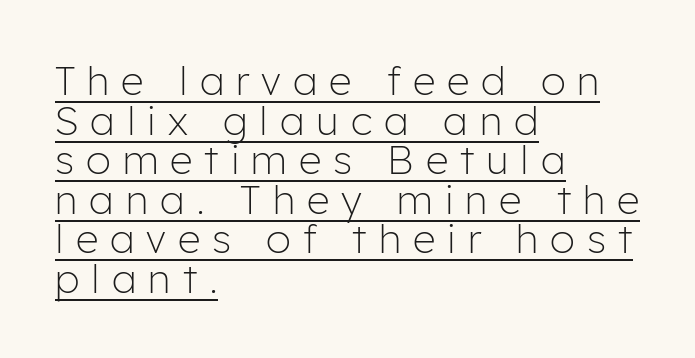
The image shows 40 px light sans-serif type, upright; set left-aligned, tight line spacing (0.99x), unusually wide letter spacing (+0.3 em), underlined; low stroke contrast and a medium x-height.
